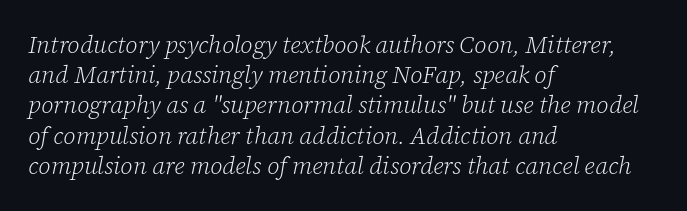
Q: Is the text bold? A: No.
Q: Is the text italic (slanted)? A: Yes, it leans right by about 12 degrees.
Q: Is the text underlined? A: No.
Q: How is the paragraph aligned? A: Left-aligned.
Q: Is the spacing between letters normal or unusually wide? A: Normal.
Q: Is the spacing between lines tight, normal or loose? A: Normal.
